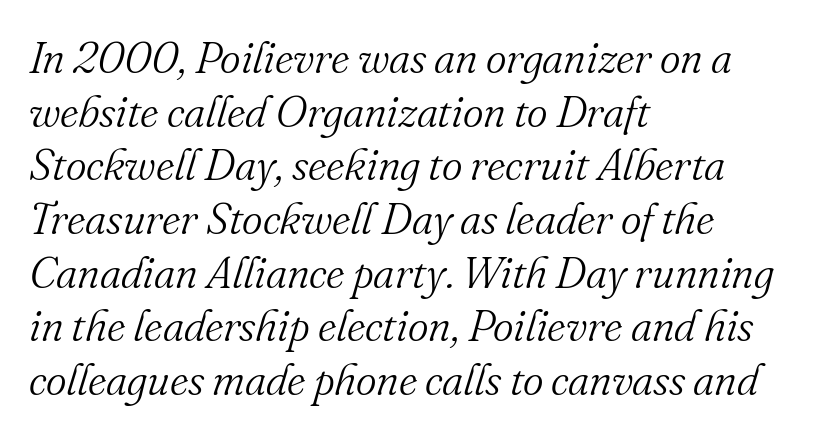
The image shows 44 px light serif type, italic (leaning right); set left-aligned, line spacing 1.22x, normal letter spacing, not underlined; medium stroke contrast and a small x-height.
